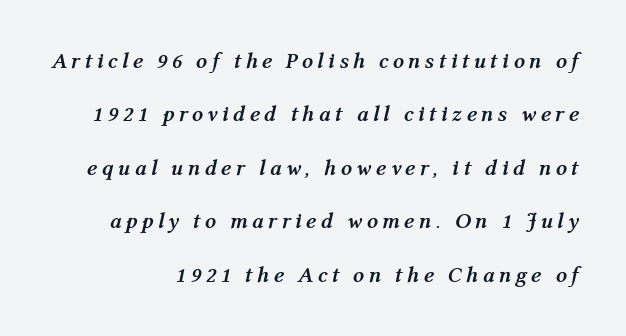
The image shows 22 px bold type, italic (leaning right); set loose line spacing (2.43x), not underlined.
